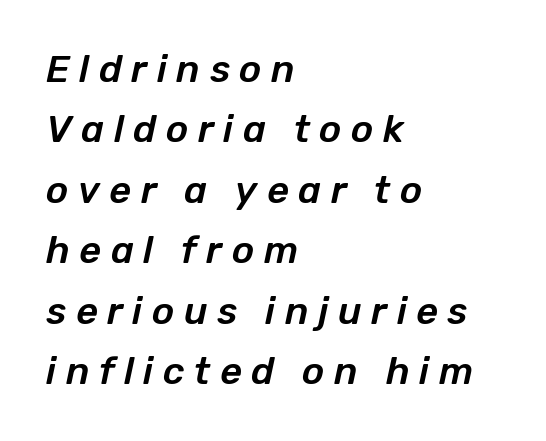
Do the characters align in a grid? No, the font is proportional. Typeset ragged right — the left edge is the straight one. The string is rendered with underlining switched off. Normally led — the rows are evenly, conventionally spaced. Display-style spreading of the glyphs; the letterfit is very open. Tall strokes in this sample are angled rather than plumb.
